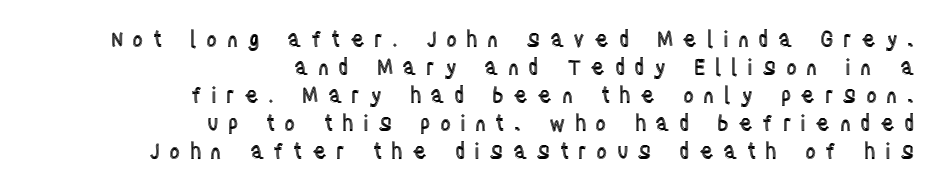
{"italic": "no", "underline": "no", "align": "right", "line_spacing": "normal", "line_spacing_ratio": 1.33, "letter_spacing": "wide", "letter_spacing_em": 0.44, "glyph_px": 21}
